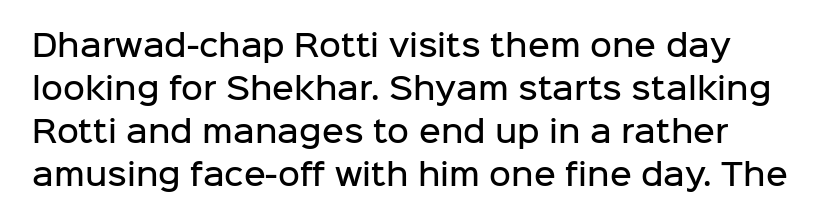
The image shows 30 px semibold sans-serif type, upright; set normal line spacing (1.43x), normal letter spacing, not underlined; low stroke contrast and a medium x-height.
